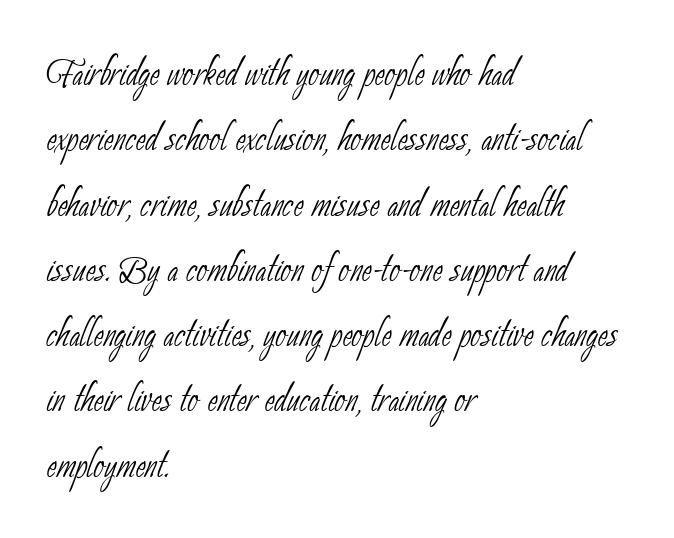
Q: Is the text bold? A: No.
Q: Is the typeface a serif or a sans-serif typeface? A: Sans-serif.
Q: Is the text underlined? A: No.
Q: How is the paragraph aligned? A: Left-aligned.
Q: Is the spacing between letters normal or unusually wide? A: Normal.
Q: Is the spacing between lines tight, normal or loose? A: Normal.
Q: Width (condensed, normal, or wide)? A: Condensed.
Q: Stroke contrast? A: Low.
Q: x-height? A: Small.
Q: Monospaced? A: No.
